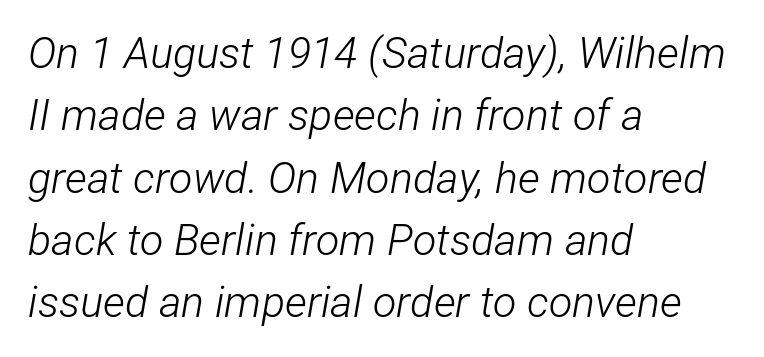
{"italic": "yes", "lean": "right", "slant_degrees": 12, "bold": "no", "weight": "light", "width": "condensed", "stroke_contrast": "low", "x_height": "medium", "monospaced": "no", "underline": "no", "align": "left", "line_spacing": "normal", "line_spacing_ratio": 1.45, "letter_spacing": "normal", "letter_spacing_em": 0.0, "glyph_px": 43}
